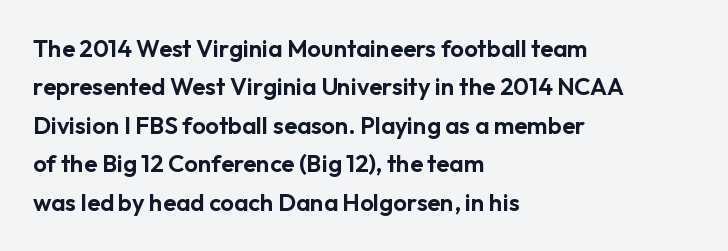
Q: Is the text italic (slanted)? A: No, it is upright.
Q: Is the text underlined? A: No.
Q: How is the paragraph aligned? A: Left-aligned.
Q: Is the spacing between letters normal or unusually wide? A: Normal.
Q: Is the spacing between lines tight, normal or loose? A: Normal.
